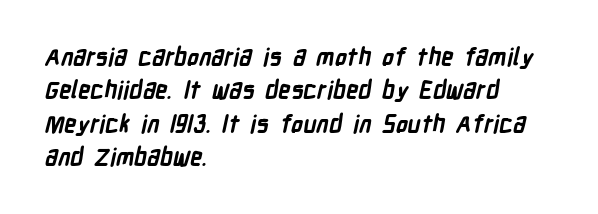
The image shows 24 px bold type; set left-aligned, normal line spacing (1.39x), normal letter spacing, not underlined.
